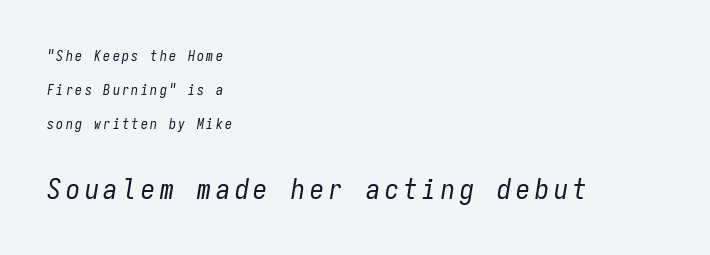
{"italic": "yes", "lean": "right", "slant_degrees": 9, "bold": "no", "weight": "regular", "width": "condensed", "stroke_contrast": "low", "x_height": "medium", "monospaced": "yes", "underline": "no", "align": "left", "line_spacing": "loose", "line_spacing_ratio": 2.42, "larger_block": "second", "size_ratio": 2.0, "glyph_px": 28}
